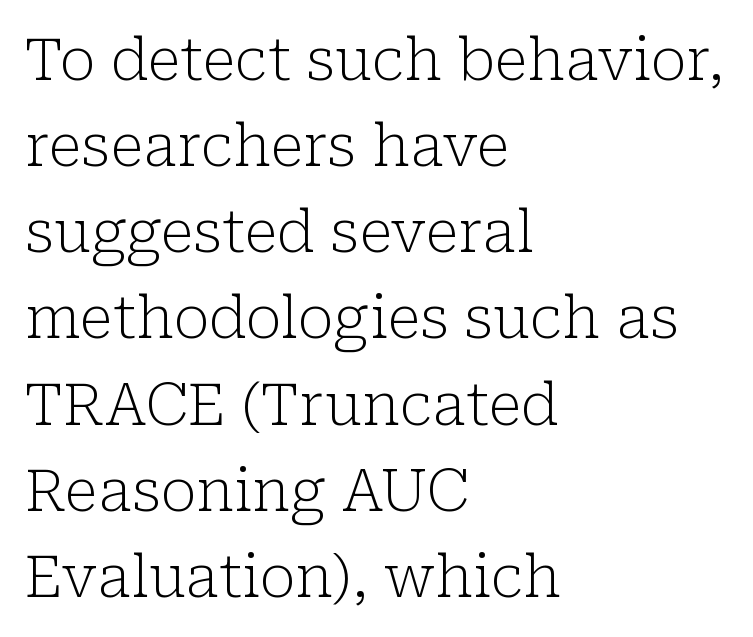
{"serif": "yes", "italic": "no", "bold": "no", "weight": "light", "width": "normal", "stroke_contrast": "low", "x_height": "medium", "monospaced": "no", "underline": "no", "align": "left", "line_spacing": "normal", "line_spacing_ratio": 1.46, "letter_spacing": "normal", "letter_spacing_em": 0.0, "glyph_px": 59}
